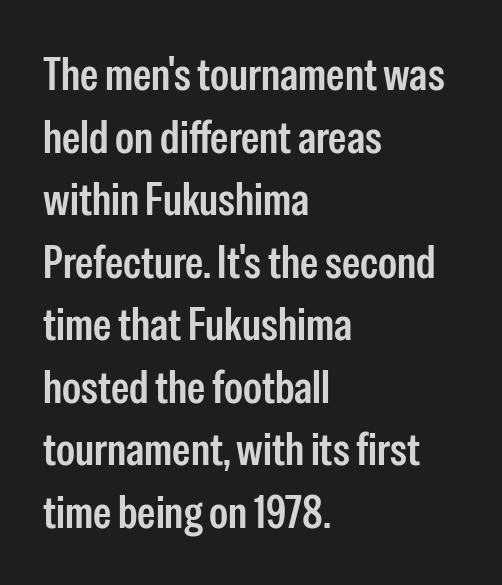
The image shows 46 px condensed sans-serif type, upright; set left-aligned, normal line spacing (1.36x), normal letter spacing, not underlined; low stroke contrast and a medium x-height.
